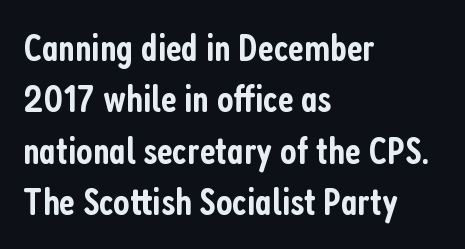
{"serif": "no", "italic": "no", "bold": "semi", "weight": "semibold", "width": "condensed", "stroke_contrast": "low", "x_height": "medium", "monospaced": "no", "underline": "no", "align": "left", "line_spacing": "normal", "line_spacing_ratio": 1.32, "letter_spacing": "normal", "letter_spacing_em": 0.0, "glyph_px": 39}
